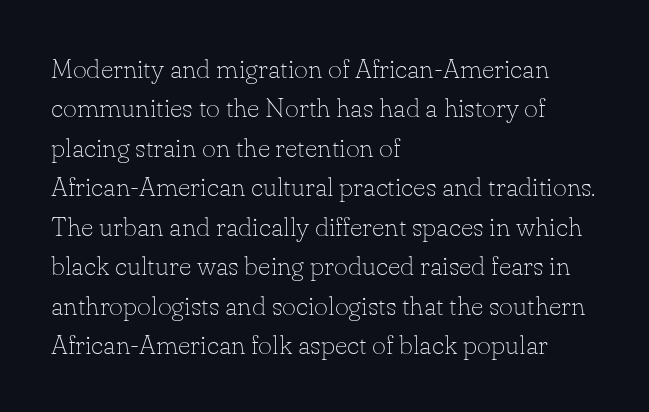
The image shows 27 px text type, upright; set left-aligned, normal line spacing (1.46x), normal letter spacing, not underlined.
